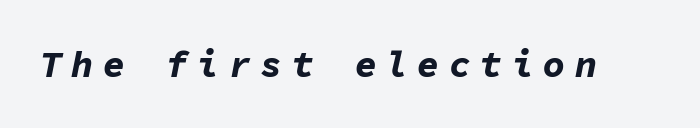
Letters rest on an invisible, unmarked baseline. How are the letters spaced? Widely, with obvious added tracking. These lines are rendered in a fixed-pitch font. Tall strokes in this sample are angled rather than plumb.
